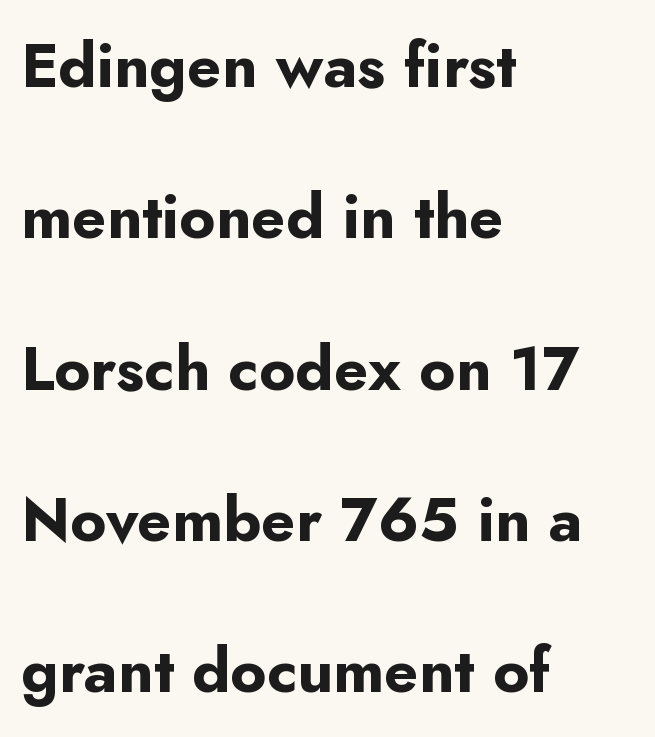
The image shows 62 px bold sans-serif type, upright; set left-aligned, loose line spacing (2.44x), normal letter spacing, not underlined; low stroke contrast and a small x-height.
